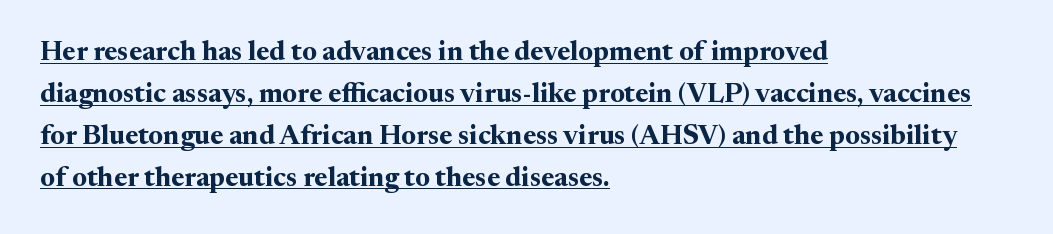
{"italic": "no", "bold": "yes", "underline": "yes", "align": "left", "line_spacing": "normal", "line_spacing_ratio": 1.55, "letter_spacing": "normal", "letter_spacing_em": 0.0, "glyph_px": 27}
